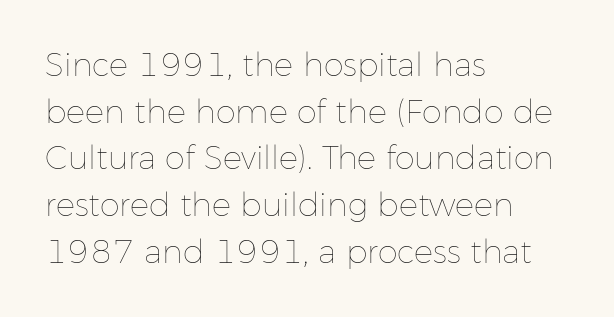
No word sits above an underline. Is this a heavy cut? Hardly; it is regular or lighter. Horizontal bands of white between lines are of average thickness. The rendering uses natural spacing where letterforms have individual widths. This sample is left-justified, so line endings fall wherever the words run out.
